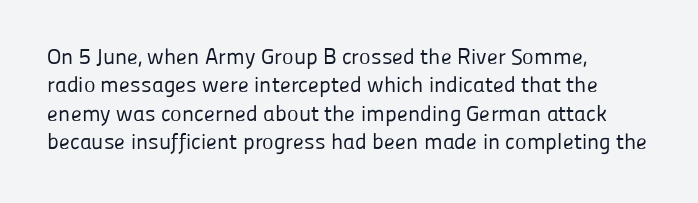
The image shows 22 px text type, upright; set left-aligned, normal line spacing (1.29x), normal letter spacing, not underlined.
